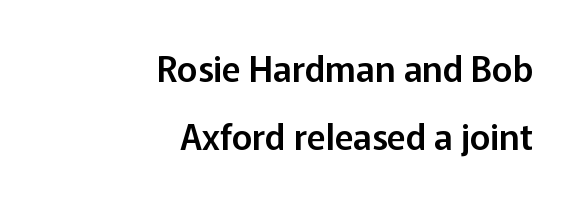
The image shows 35 px sans-serif type, upright; set right-aligned, loose line spacing (1.94x), normal letter spacing, not underlined; low stroke contrast and a medium x-height.
